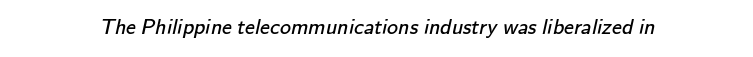
The image shows 22 px text type; set normal letter spacing, not underlined.
